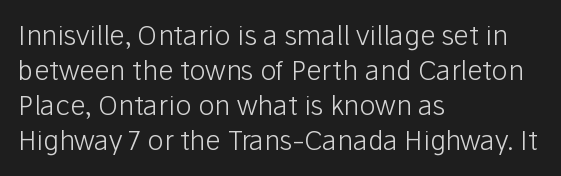
The image shows 27 px text type, upright; set left-aligned, normal line spacing (1.3x), normal letter spacing, not underlined.
